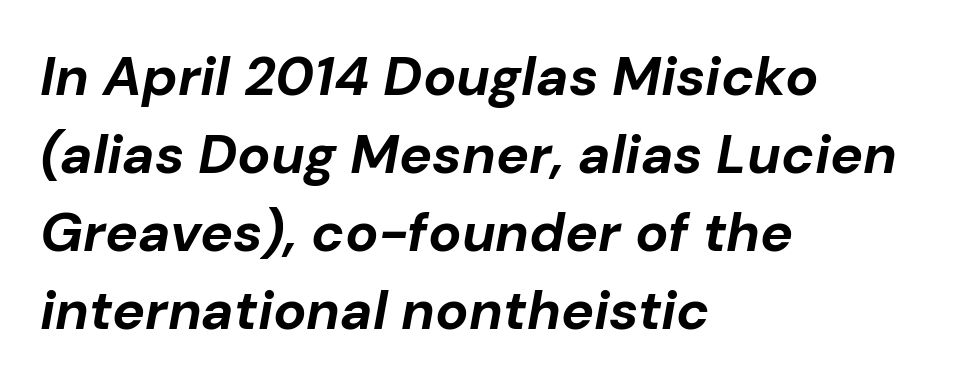
The image shows 55 px bold type, italic (leaning right); set left-aligned, normal line spacing (1.42x), normal letter spacing, not underlined; low stroke contrast and a medium x-height.
